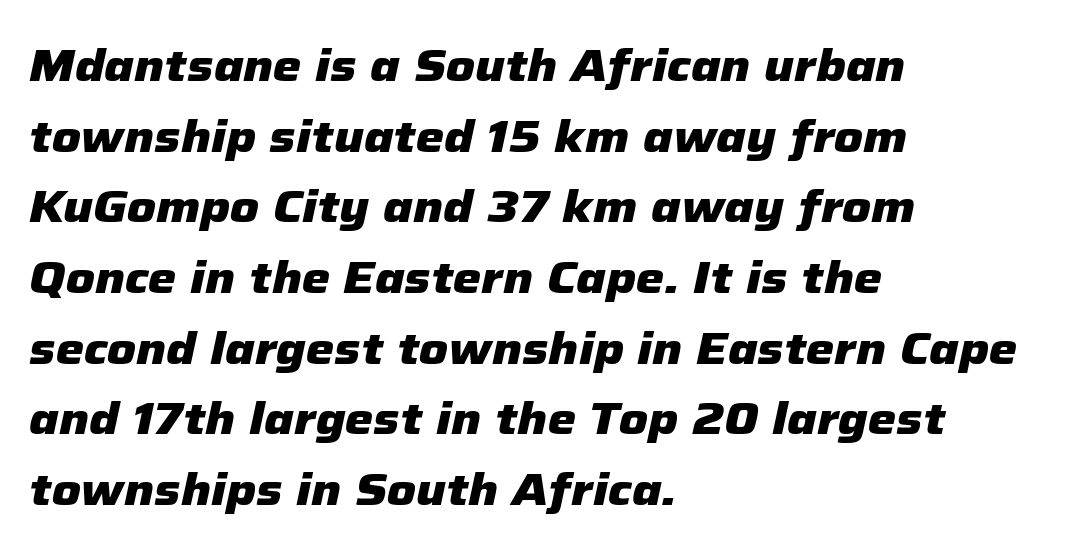
{"italic": "yes", "lean": "right", "slant_degrees": 12, "bold": "yes", "weight": "heavy", "width": "normal", "stroke_contrast": "low", "x_height": "medium", "monospaced": "no", "underline": "no", "align": "left", "line_spacing": "normal", "line_spacing_ratio": 1.57, "letter_spacing": "normal", "letter_spacing_em": 0.0, "glyph_px": 45}
